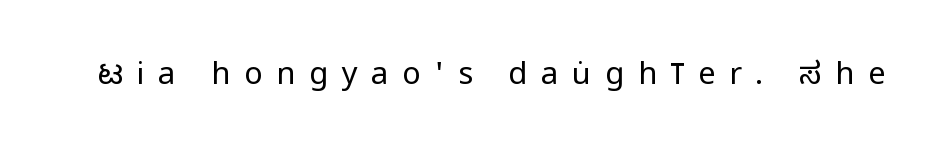
Q: Is the text bold? A: No.
Q: Is the text italic (slanted)? A: No, it is upright.
Q: Is the typeface a serif or a sans-serif typeface? A: Sans-serif.
Q: Is the text underlined? A: No.
Q: Is the spacing between letters normal or unusually wide? A: Unusually wide.
Q: Width (condensed, normal, or wide)? A: Condensed.
Q: Stroke contrast? A: Low.
Q: x-height? A: Large.
Q: Monospaced? A: No.
